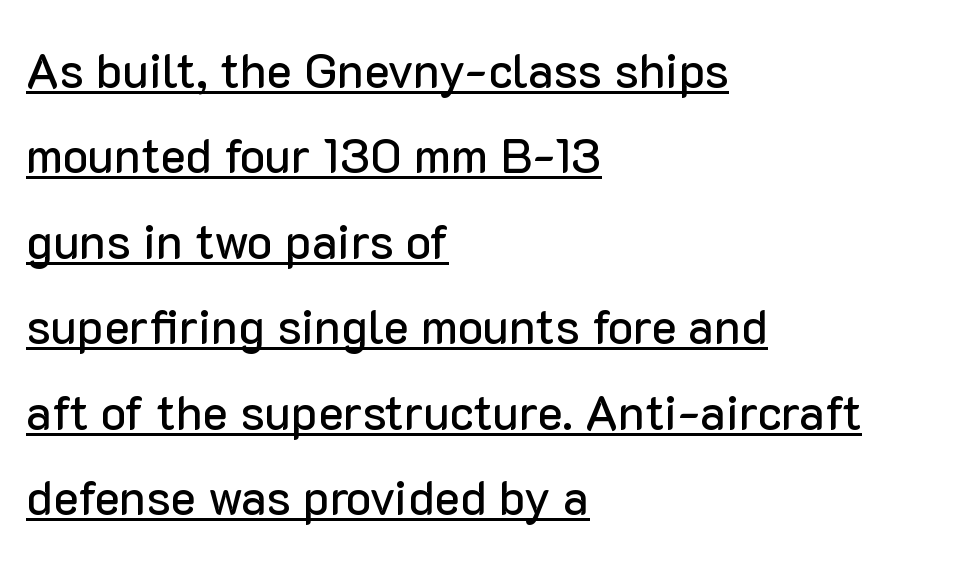
{"serif": "no", "italic": "no", "width": "normal", "stroke_contrast": "low", "x_height": "medium", "monospaced": "no", "underline": "yes", "align": "left", "line_spacing_ratio": 1.78, "letter_spacing": "normal", "letter_spacing_em": 0.0, "glyph_px": 48}
